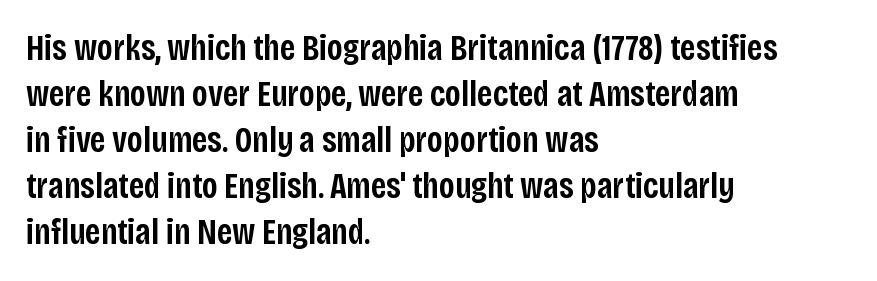
Line spacing here is normal. Inter-character spacing is left at the font's built-in metrics. The passage shown is typeset with a sans-serif family. Caption: multi-line text, flush left, ragged right.
